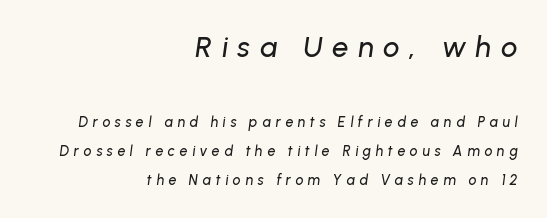
{"italic": "yes", "lean": "right", "slant_degrees": 8, "width": "normal", "stroke_contrast": "low", "x_height": "medium", "monospaced": "no", "underline": "no", "align": "right", "line_spacing": "loose", "line_spacing_ratio": 2.08, "letter_spacing": "wide", "letter_spacing_em": 0.33, "larger_block": "first", "size_ratio": 2.07, "glyph_px": 29}
